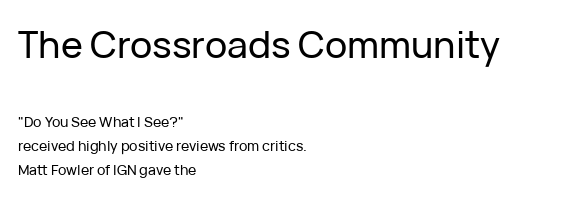
The image shows 37 px sans-serif type, upright; set left-aligned, line spacing 1.73x, normal letter spacing, not underlined; the first (top) block is 2.64x larger; low stroke contrast and a medium x-height.
